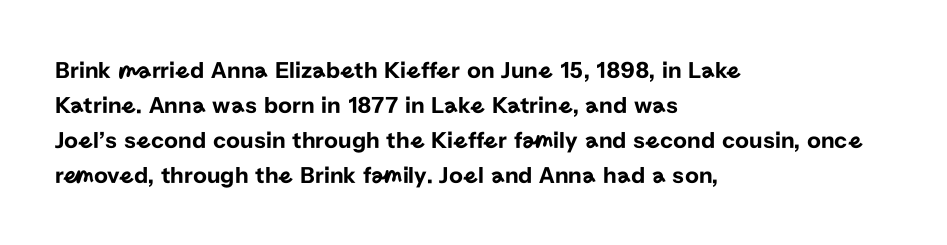
The image shows 24 px text type, upright; set left-aligned, normal line spacing (1.46x), normal letter spacing, not underlined.
